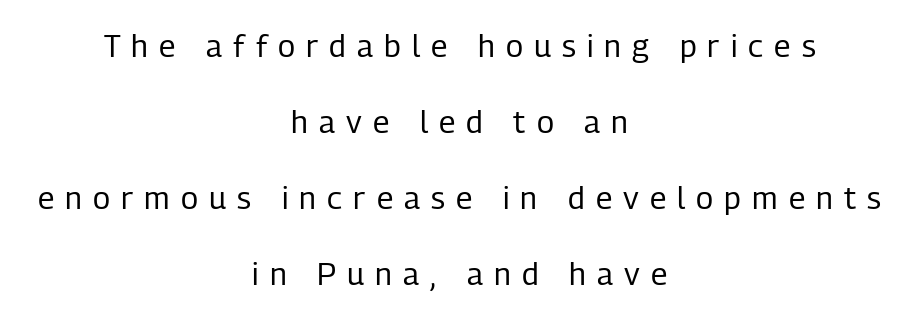
Check where the strokes stop: nothing finishes them off — pure sans. You could not count columns in this text — the font is proportionally spaced. The lettering holds an erect, upright posture throughout. Is there much room between lines? Yes — plenty of vertical air separates them. Caption: expanded tracking, letters set apart. The rag falls on both sides of this text block equally.
